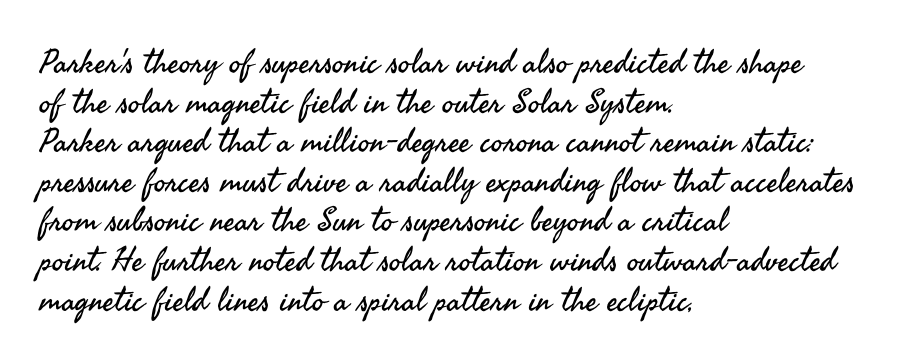
Q: Is the text bold? A: No.
Q: Is the text italic (slanted)? A: Yes.
Q: Is the typeface a serif or a sans-serif typeface? A: Sans-serif.
Q: Is the text underlined? A: No.
Q: How is the paragraph aligned? A: Left-aligned.
Q: Is the spacing between letters normal or unusually wide? A: Normal.
Q: Width (condensed, normal, or wide)? A: Normal.
Q: Stroke contrast? A: Medium.
Q: x-height? A: Small.
Q: Monospaced? A: No.
